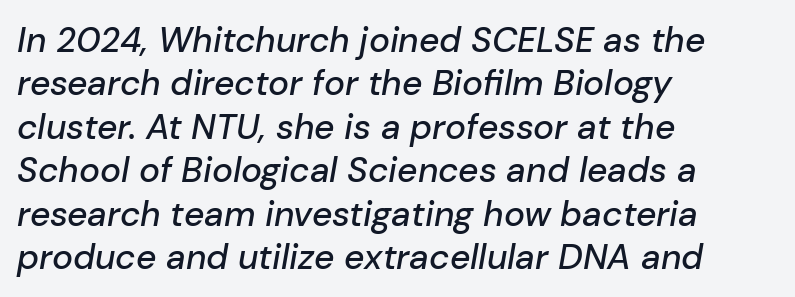
Line starts are locked; line ends wander. The whole block is typeset with a tilt. Character widths vary here, with narrow letters taking less room than wide ones. Between one letter and the next there's only the usual sliver of space. A clean baseline with only descenders dipping below it.
